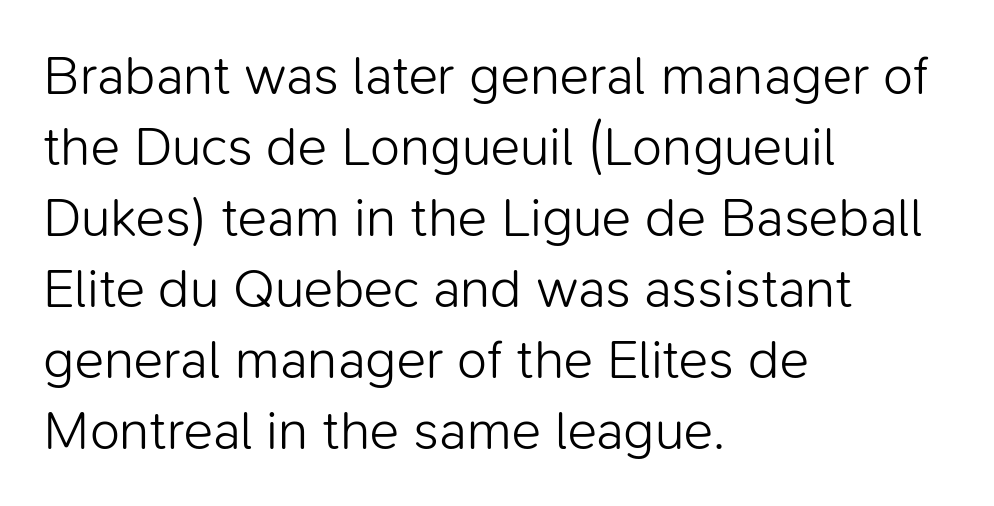
The image shows 55 px light sans-serif type, upright; set left-aligned, normal line spacing (1.29x), normal letter spacing, not underlined; low stroke contrast and a medium x-height.
